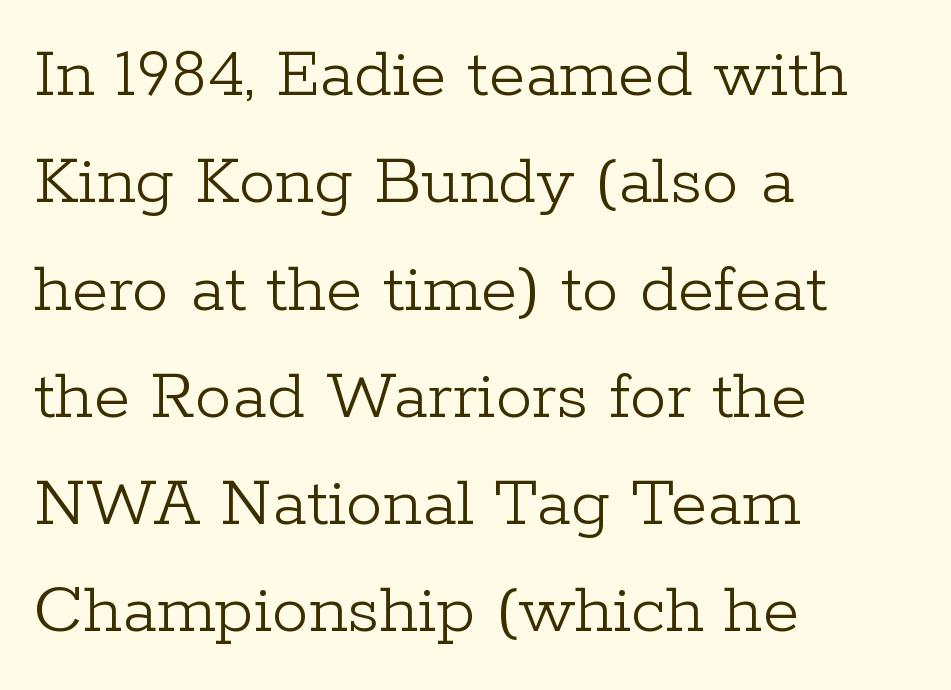
Q: Is the text bold? A: No.
Q: Is the text italic (slanted)? A: No, it is upright.
Q: Is the typeface a serif or a sans-serif typeface? A: Serif.
Q: Is the text underlined? A: No.
Q: How is the paragraph aligned? A: Left-aligned.
Q: Is the spacing between letters normal or unusually wide? A: Normal.
Q: Is the spacing between lines tight, normal or loose? A: Normal.
Q: Width (condensed, normal, or wide)? A: Normal.
Q: Stroke contrast? A: Low.
Q: x-height? A: Medium.
Q: Monospaced? A: No.
